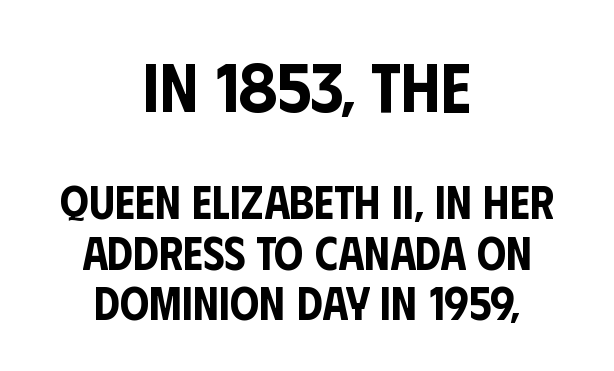
The image shows 69 px condensed sans-serif type, upright; set centered, tight line spacing (1.09x), normal letter spacing, not underlined; the first (top) block is 1.5x larger; low stroke contrast and a large x-height.
